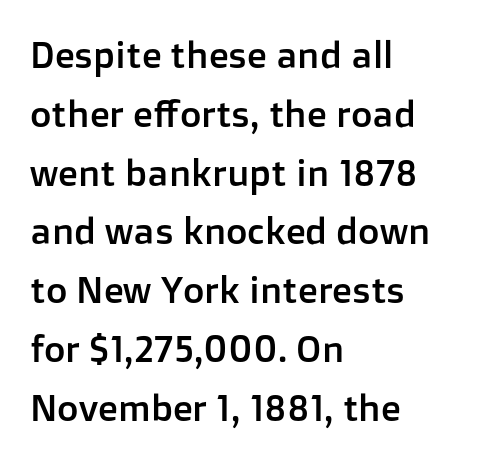
The image shows 37 px sans-serif type, upright; set left-aligned, normal line spacing (1.59x), normal letter spacing, not underlined; low stroke contrast and a medium x-height.
